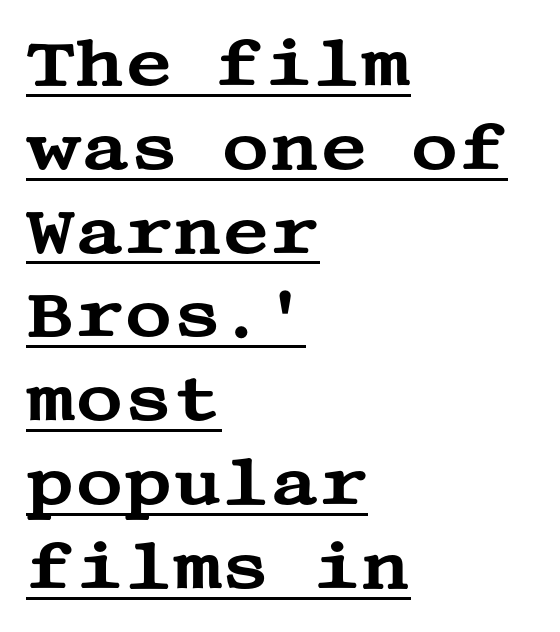
The image shows 66 px wide serif type, upright; set left-aligned, normal line spacing (1.27x), normal letter spacing, underlined; medium stroke contrast and a large x-height.
